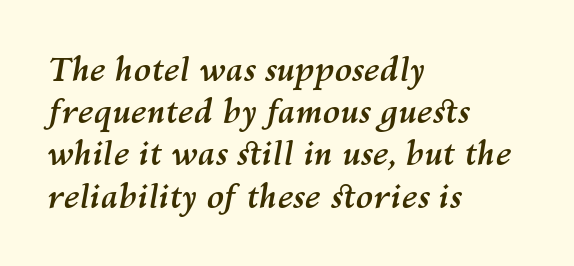
The image shows 32 px semibold type, italic (leaning right); set left-aligned, normal line spacing (1.32x), normal letter spacing, not underlined; medium stroke contrast and a medium x-height.
